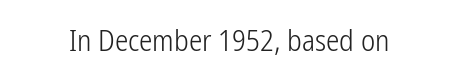
{"serif": "no", "italic": "no", "bold": "no", "weight": "light", "width": "condensed", "stroke_contrast": "low", "x_height": "medium", "monospaced": "no", "underline": "no", "letter_spacing": "normal", "letter_spacing_em": 0.0, "glyph_px": 30}
